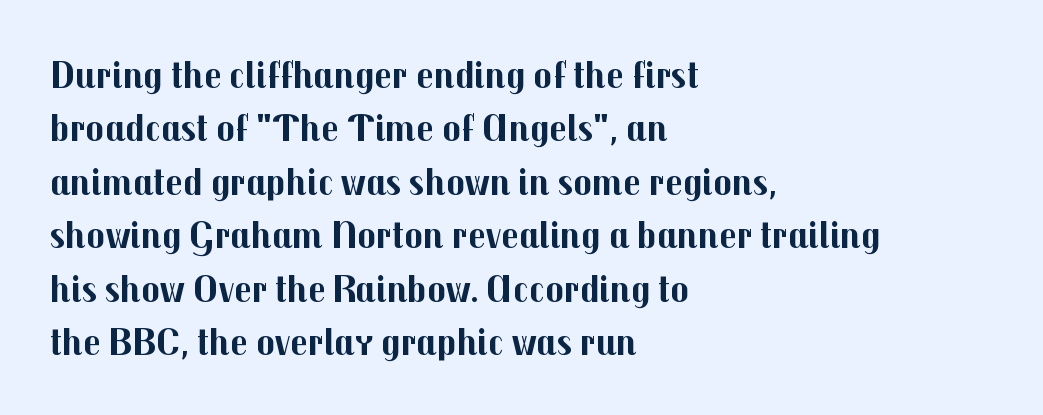
Glance below the letters and you will spot only blank space. Typesetter's note: full bold, strokes at maximum text heaviness. Glyph-to-glyph distance matches everyday printed text. The text was rendered using a sans face with plain stroke endings.
